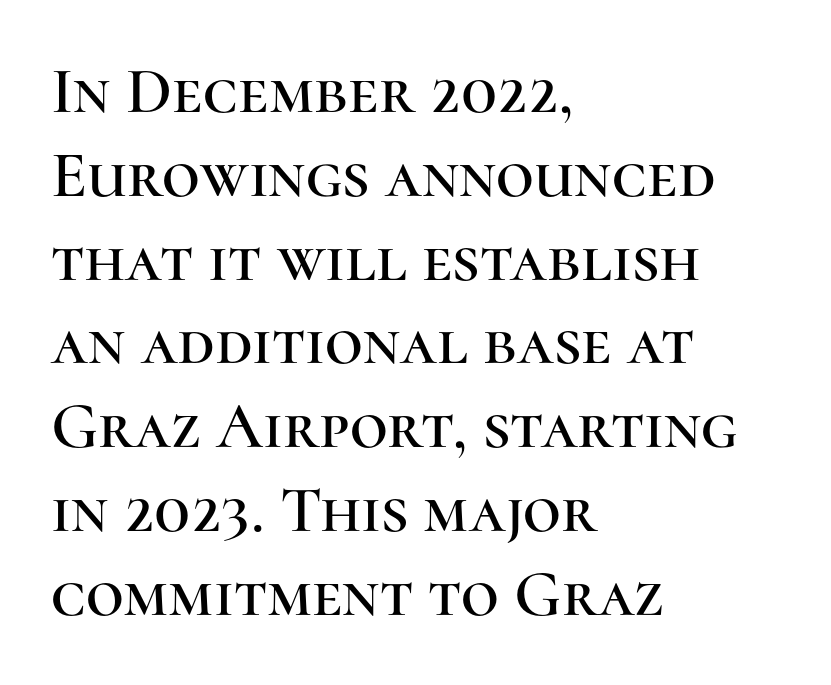
Q: Is the text italic (slanted)? A: No, it is upright.
Q: Is the typeface a serif or a sans-serif typeface? A: Serif.
Q: Is the text underlined? A: No.
Q: How is the paragraph aligned? A: Left-aligned.
Q: Is the spacing between letters normal or unusually wide? A: Normal.
Q: Is the spacing between lines tight, normal or loose? A: Normal.
Q: Width (condensed, normal, or wide)? A: Normal.
Q: Stroke contrast? A: High.
Q: x-height? A: Medium.
Q: Monospaced? A: No.
